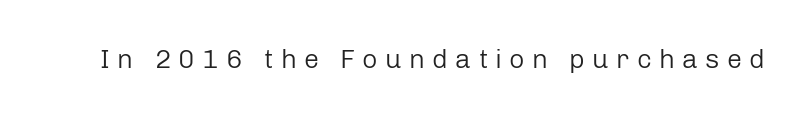
Q: Is the text bold? A: No.
Q: Is the text italic (slanted)? A: No, it is upright.
Q: Is the text underlined? A: No.
Q: Is the spacing between letters normal or unusually wide? A: Unusually wide.
